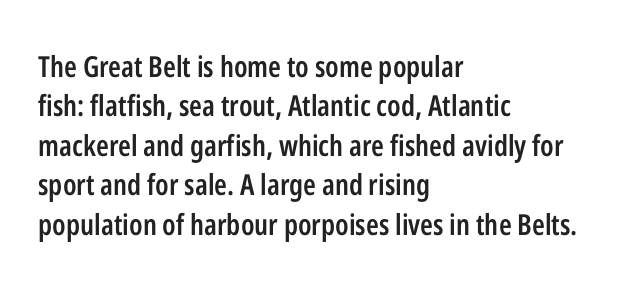
{"serif": "no", "italic": "no", "bold": "semi", "weight": "semibold", "width": "condensed", "stroke_contrast": "low", "x_height": "medium", "monospaced": "no", "underline": "no", "align": "left", "line_spacing": "normal", "line_spacing_ratio": 1.36, "letter_spacing": "normal", "letter_spacing_em": 0.0, "glyph_px": 29}
